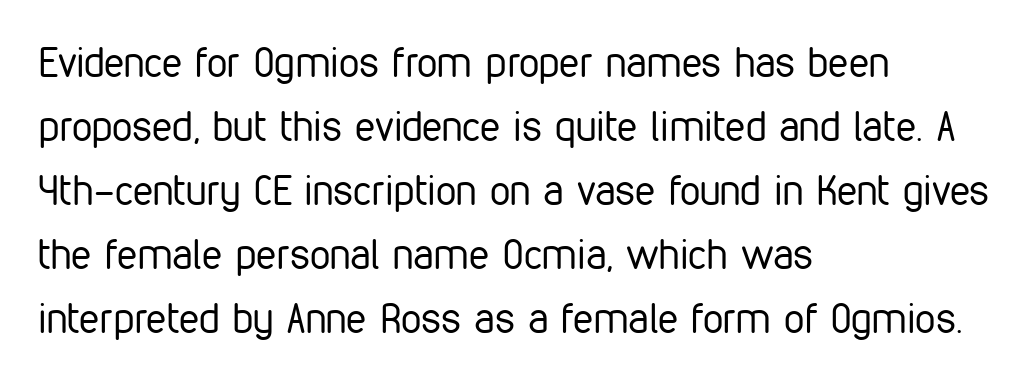
Is the stroke heavy? The answer is a plain regular-or-lighter. The rendering uses natural spacing where letterforms have individual widths. This sample keeps an unexceptional amount of space between lines. Letter spacing: default. Posture: straight, roman, zero tilt. The words here are not underlined.
